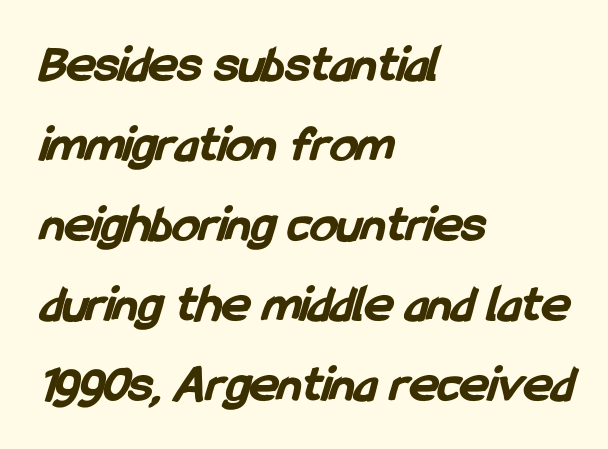
Q: Is the text bold? A: Yes.
Q: Is the typeface a serif or a sans-serif typeface? A: Sans-serif.
Q: Is the text underlined? A: No.
Q: How is the paragraph aligned? A: Left-aligned.
Q: Is the spacing between letters normal or unusually wide? A: Normal.
Q: Is the spacing between lines tight, normal or loose? A: Normal.
Q: Width (condensed, normal, or wide)? A: Condensed.
Q: Stroke contrast? A: Low.
Q: x-height? A: Medium.
Q: Monospaced? A: No.
